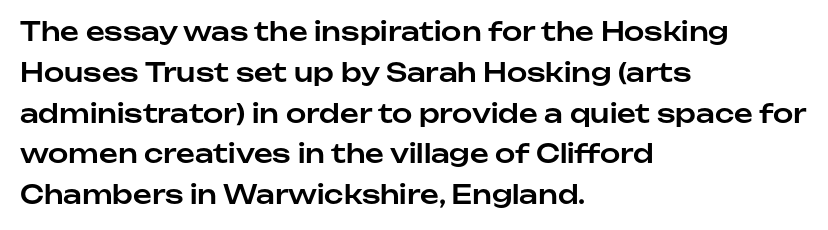
The space between consecutive lines is moderate. This sample uses plain, unmodified letter spacing. Layout note: lines flush left. No italicization has been applied; the sample stays upright. The passage shown is not underscored anywhere.
